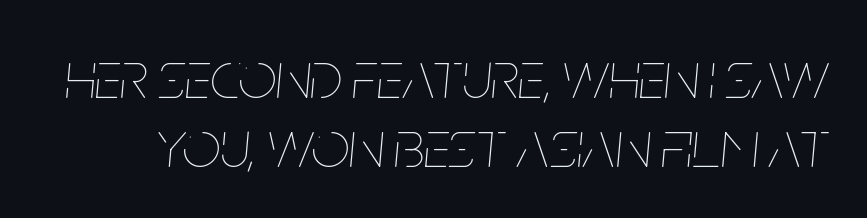
The image shows 67 px thin, condensed type, italic (leaning right); set tight line spacing (1.03x), normal letter spacing, not underlined; low stroke contrast and a large x-height.
